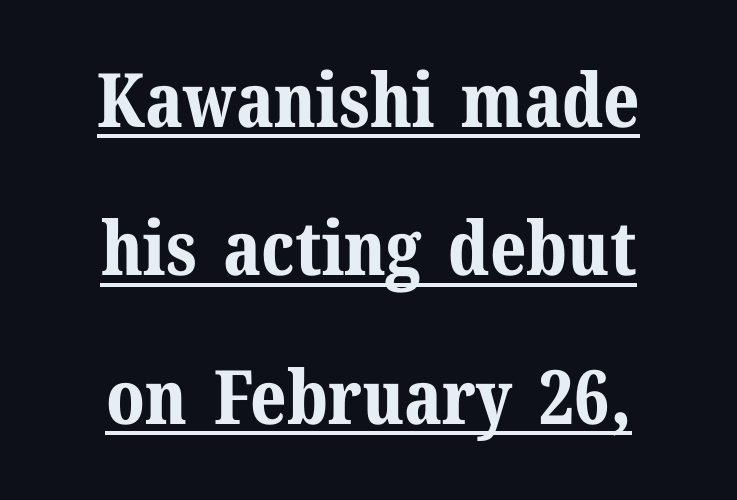
{"serif": "yes", "italic": "no", "bold": "yes", "weight": "bold", "width": "normal", "stroke_contrast": "medium", "x_height": "medium", "monospaced": "no", "underline": "yes", "align": "center", "line_spacing": "loose", "line_spacing_ratio": 1.98, "letter_spacing": "normal", "letter_spacing_em": 0.0, "glyph_px": 75}
